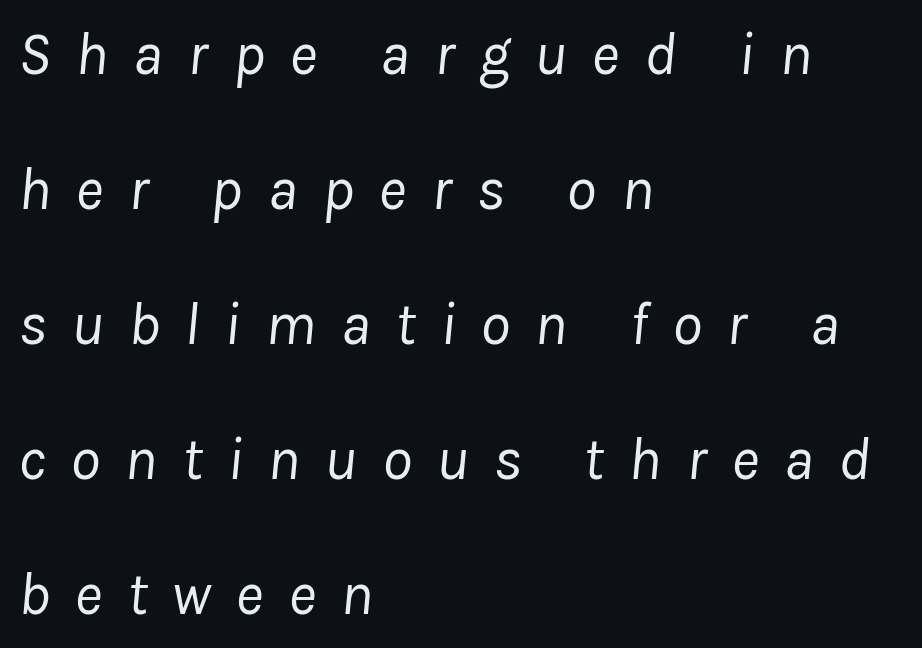
In terms of letterspacing, this is a distinctly airy, spread setting. Stem width sits at or under what a default text font uses. Proportional: the letters do not fall into vertical columns. Beneath every word, the page is bare.
